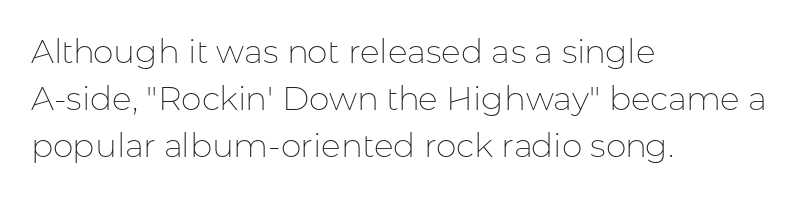
Q: Is the text bold? A: No.
Q: Is the text italic (slanted)? A: No, it is upright.
Q: Is the typeface a serif or a sans-serif typeface? A: Sans-serif.
Q: Is the text underlined? A: No.
Q: How is the paragraph aligned? A: Left-aligned.
Q: Is the spacing between letters normal or unusually wide? A: Normal.
Q: Is the spacing between lines tight, normal or loose? A: Normal.
Q: Width (condensed, normal, or wide)? A: Normal.
Q: Stroke contrast? A: Low.
Q: x-height? A: Medium.
Q: Monospaced? A: No.
